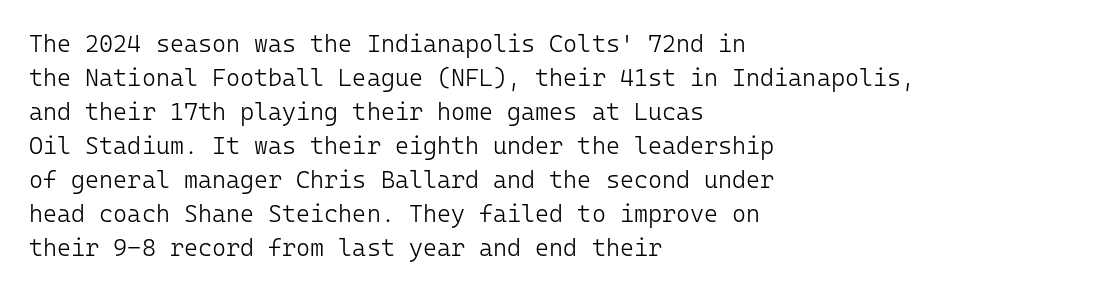
Just letters on the line, the space beneath them empty. The lines sit at an ordinary, default distance from one another. Reading down the block, your eye returns to a fixed left position each line. Think standard paragraph weight, or any step lighter than that.
